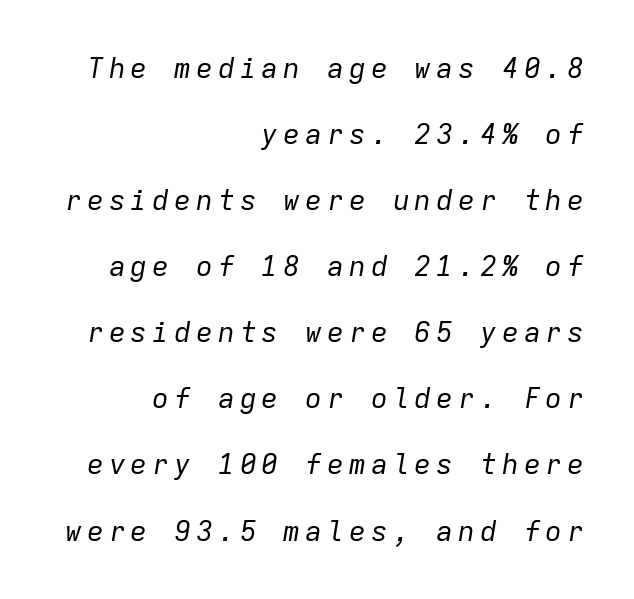
Q: Is the text bold? A: No.
Q: Is the text italic (slanted)? A: Yes, it leans right by about 9 degrees.
Q: Is the text underlined? A: No.
Q: How is the paragraph aligned? A: Right-aligned.
Q: Is the spacing between lines tight, normal or loose? A: Loose.
Q: Width (condensed, normal, or wide)? A: Normal.
Q: Stroke contrast? A: Low.
Q: x-height? A: Medium.
Q: Monospaced? A: Yes.
